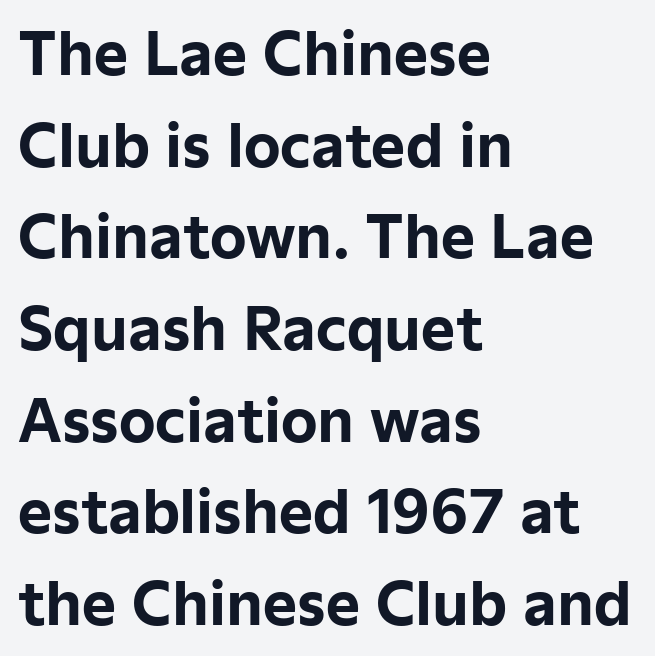
Q: Is the text bold? A: Yes.
Q: Is the text italic (slanted)? A: No, it is upright.
Q: Is the typeface a serif or a sans-serif typeface? A: Sans-serif.
Q: Is the text underlined? A: No.
Q: How is the paragraph aligned? A: Left-aligned.
Q: Is the spacing between letters normal or unusually wide? A: Normal.
Q: Is the spacing between lines tight, normal or loose? A: Normal.
Q: Width (condensed, normal, or wide)? A: Normal.
Q: Stroke contrast? A: Low.
Q: x-height? A: Medium.
Q: Monospaced? A: No.
